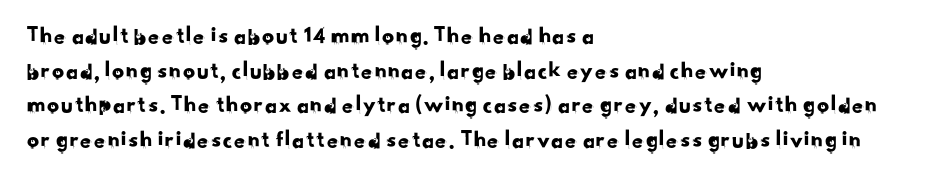
The image shows 24 px text type; set left-aligned, normal line spacing (1.44x), normal letter spacing, not underlined.
